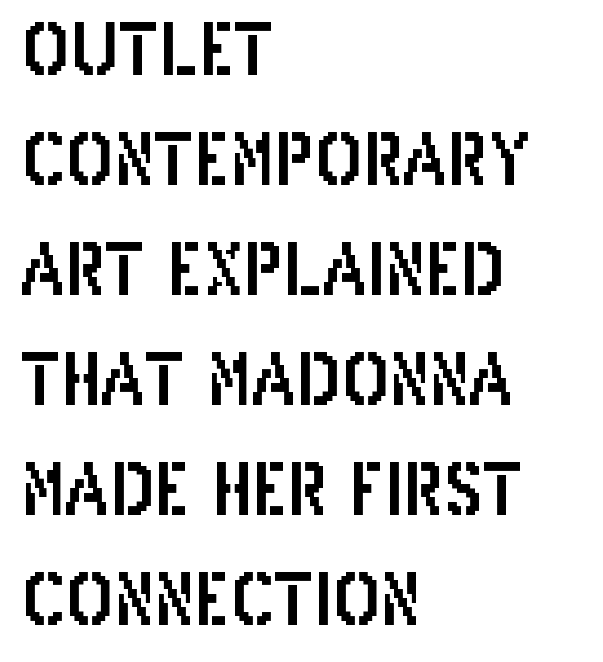
This sample uses an upright cut, with every glyph sitting square on the baseline. Default kerning and tracking; the words read as compact shapes. The font family rendered here belongs to the sans-serif group. Anything drawn beneath the words? Only blank space.
